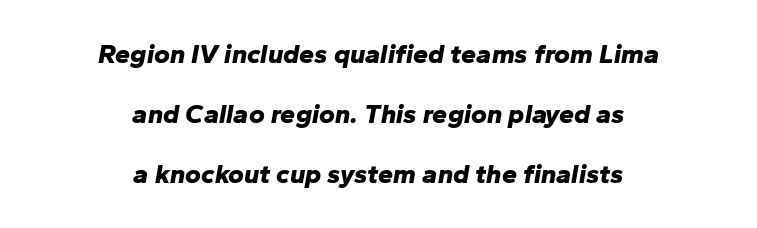
The image shows 27 px bold type, italic (leaning right); set centered, loose line spacing (2.23x), normal letter spacing, not underlined.
